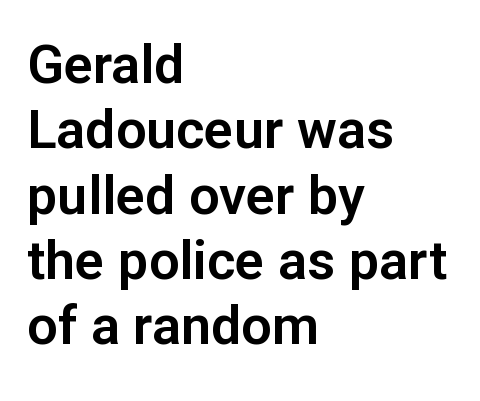
The image shows 54 px sans-serif type, upright; set left-aligned, line spacing 1.21x, normal letter spacing, not underlined; low stroke contrast and a medium x-height.
